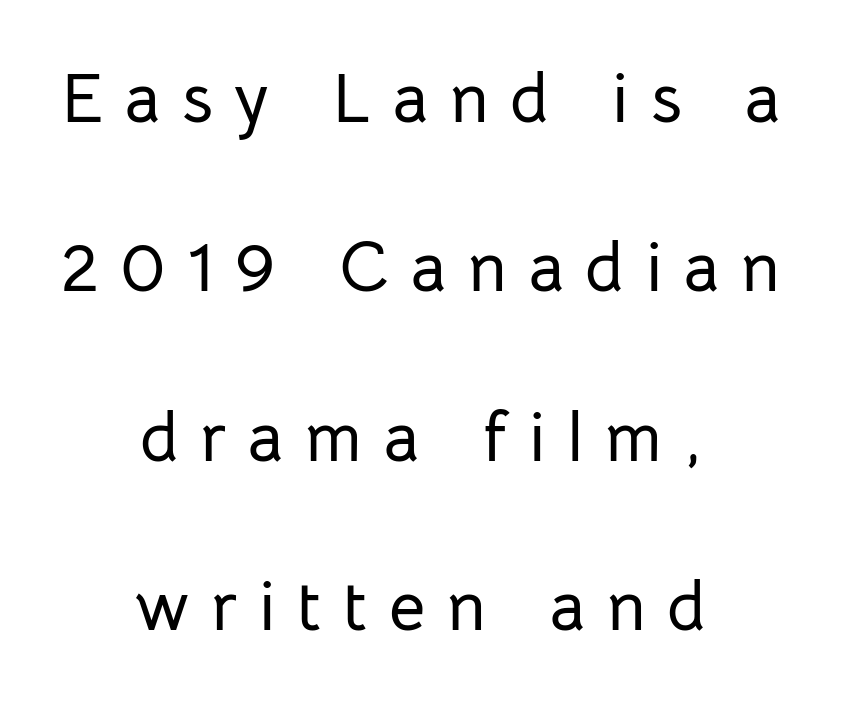
{"serif": "no", "italic": "no", "width": "normal", "stroke_contrast": "low", "x_height": "medium", "monospaced": "no", "underline": "no", "align": "center", "line_spacing": "loose", "line_spacing_ratio": 2.42, "letter_spacing": "wide", "letter_spacing_em": 0.31, "glyph_px": 70}
